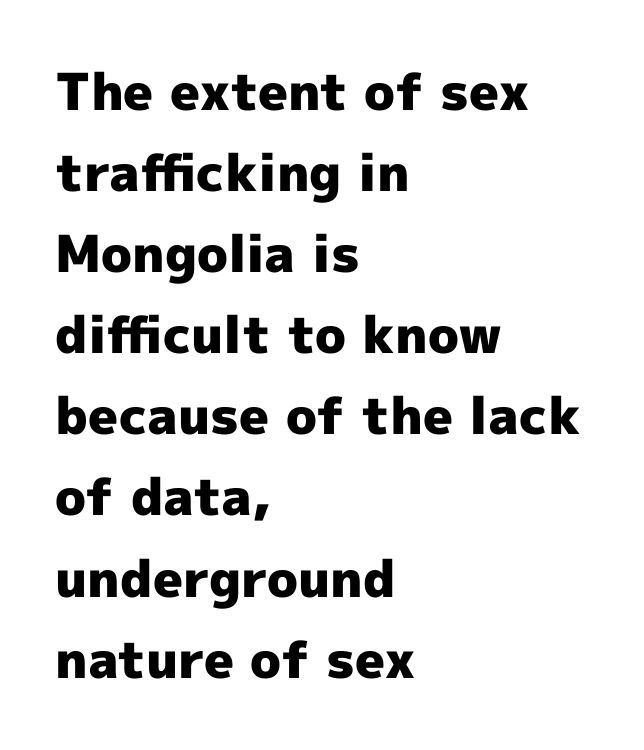
The passage shown is typed in a proportional face where columns would drift. Decoration check: the copy has no underline. In terms of letterspacing, this is plain default setting. The setting favours the left margin, as ordinary paragraphs usually do.
